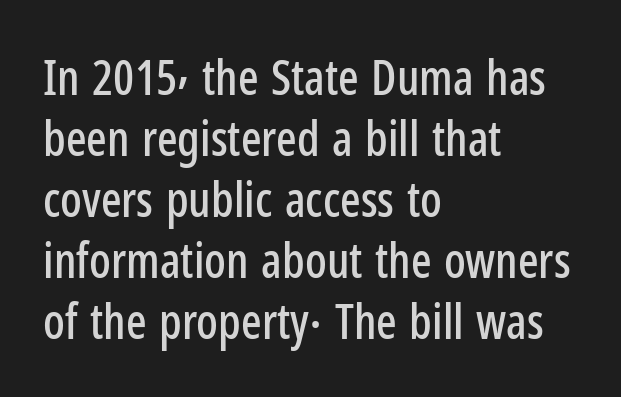
Q: Is the text italic (slanted)? A: No, it is upright.
Q: Is the typeface a serif or a sans-serif typeface? A: Sans-serif.
Q: Is the text underlined? A: No.
Q: How is the paragraph aligned? A: Left-aligned.
Q: Is the spacing between letters normal or unusually wide? A: Normal.
Q: Is the spacing between lines tight, normal or loose? A: Normal.
Q: Width (condensed, normal, or wide)? A: Condensed.
Q: Stroke contrast? A: Low.
Q: x-height? A: Medium.
Q: Monospaced? A: No.
